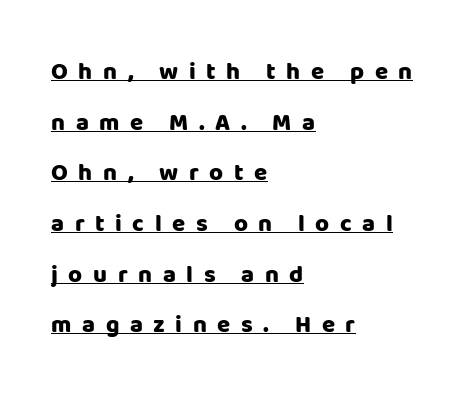
Q: Is the text bold? A: Yes.
Q: Is the text italic (slanted)? A: No, it is upright.
Q: Is the text underlined? A: Yes.
Q: How is the paragraph aligned? A: Left-aligned.
Q: Is the spacing between letters normal or unusually wide? A: Unusually wide.
Q: Is the spacing between lines tight, normal or loose? A: Loose.
